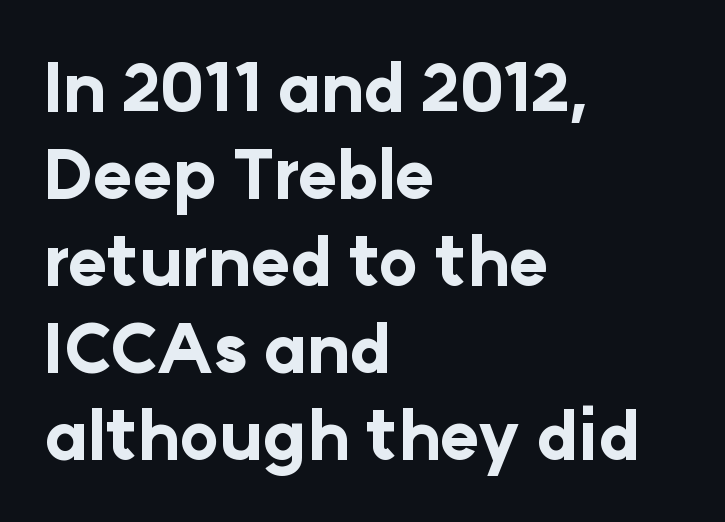
Does the weight exceed regular? Yes, all the way to bold. Posture: vertical. Nobody touched the tracking dial on this one. The font family rendered here belongs to the sans-serif group. Short and long lines alike share a common starting point at left. The face used here is proportionally spaced, like ordinary book or web type.
